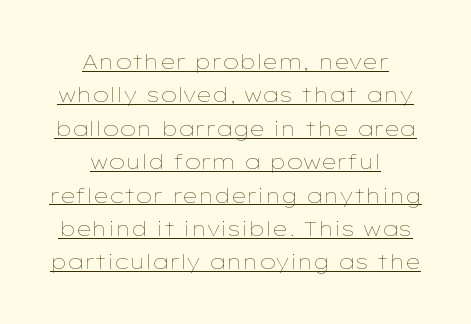
The image shows 21 px text type, upright; set centered, normal line spacing (1.59x), normal letter spacing, underlined.
